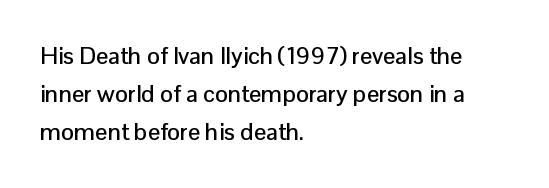
{"italic": "no", "underline": "no", "align": "left", "line_spacing": "normal", "line_spacing_ratio": 1.58, "letter_spacing": "normal", "letter_spacing_em": 0.0, "glyph_px": 24}
